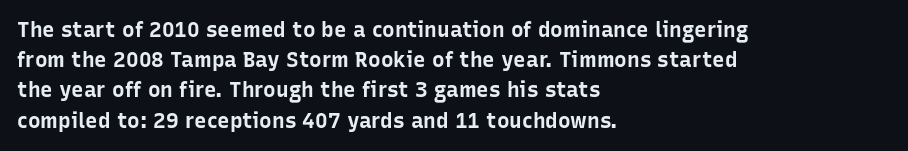
{"italic": "no", "bold": "yes", "underline": "no", "align": "left", "line_spacing": "normal", "line_spacing_ratio": 1.44, "letter_spacing": "normal", "letter_spacing_em": 0.0, "glyph_px": 21}
